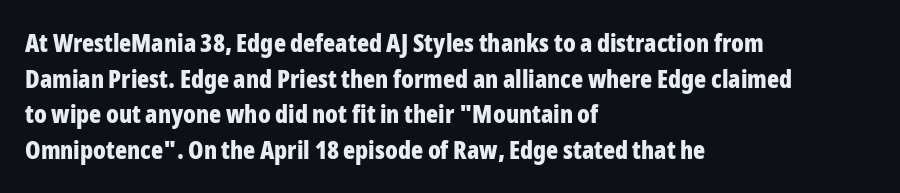
The image shows 25 px bold type, upright; set left-aligned, normal line spacing (1.43x), normal letter spacing, not underlined.
